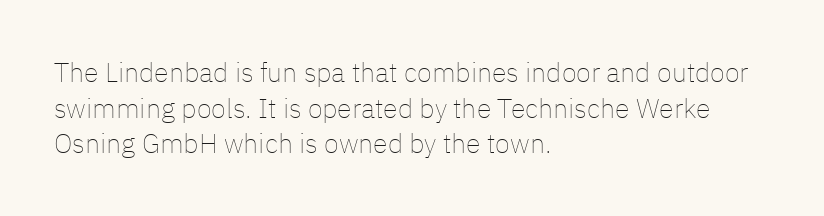
Q: Is the text bold? A: No.
Q: Is the text italic (slanted)? A: No, it is upright.
Q: Is the text underlined? A: No.
Q: How is the paragraph aligned? A: Left-aligned.
Q: Is the spacing between letters normal or unusually wide? A: Normal.
Q: Is the spacing between lines tight, normal or loose? A: Normal.
